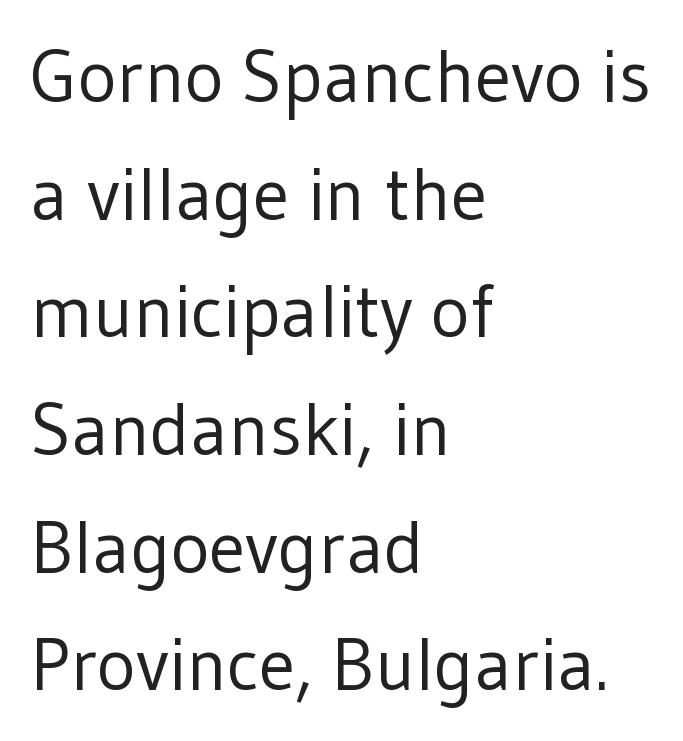
Q: Is the text bold? A: No.
Q: Is the text italic (slanted)? A: No, it is upright.
Q: Is the typeface a serif or a sans-serif typeface? A: Sans-serif.
Q: Is the text underlined? A: No.
Q: How is the paragraph aligned? A: Left-aligned.
Q: Is the spacing between letters normal or unusually wide? A: Normal.
Q: Is the spacing between lines tight, normal or loose? A: Normal.
Q: Width (condensed, normal, or wide)? A: Normal.
Q: Stroke contrast? A: Low.
Q: x-height? A: Medium.
Q: Monospaced? A: No.
